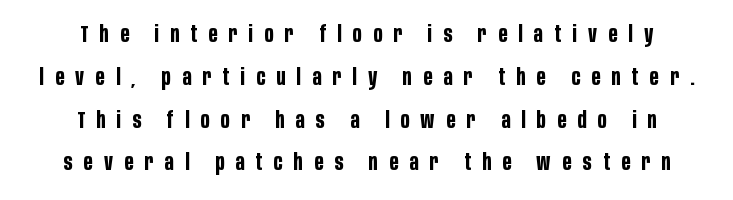
The image shows 23 px bold type, upright; set centered, line spacing 1.86x, unusually wide letter spacing (+0.49 em), not underlined.
